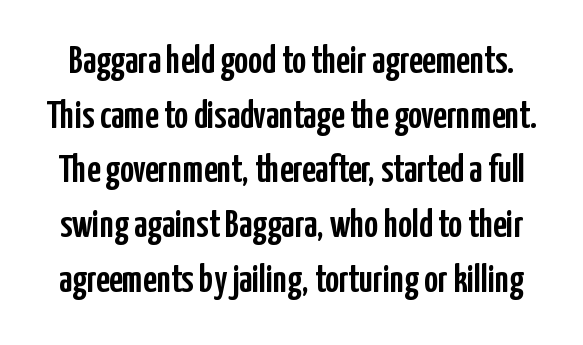
The gap between lines stays unmarked. The passage shown is typed in a proportional face where columns would drift. In terms of letterform style, serifs are entirely absent. Students, note that the glyphs here touch the page at normal intervals. The block of text has a typical density, with ordinary space between rows.
